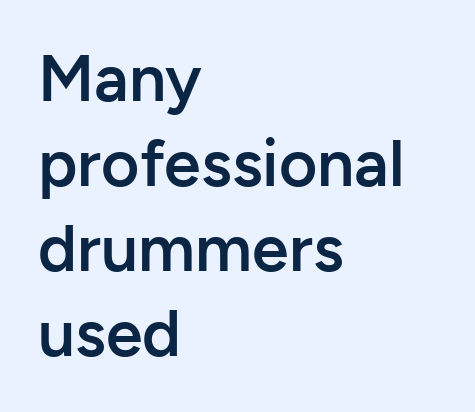
Q: Is the text bold? A: Semi-bold.
Q: Is the text italic (slanted)? A: No, it is upright.
Q: Is the typeface a serif or a sans-serif typeface? A: Sans-serif.
Q: Is the text underlined? A: No.
Q: How is the paragraph aligned? A: Left-aligned.
Q: Is the spacing between letters normal or unusually wide? A: Normal.
Q: Is the spacing between lines tight, normal or loose? A: Normal.
Q: Width (condensed, normal, or wide)? A: Normal.
Q: Stroke contrast? A: Low.
Q: x-height? A: Medium.
Q: Monospaced? A: No.
